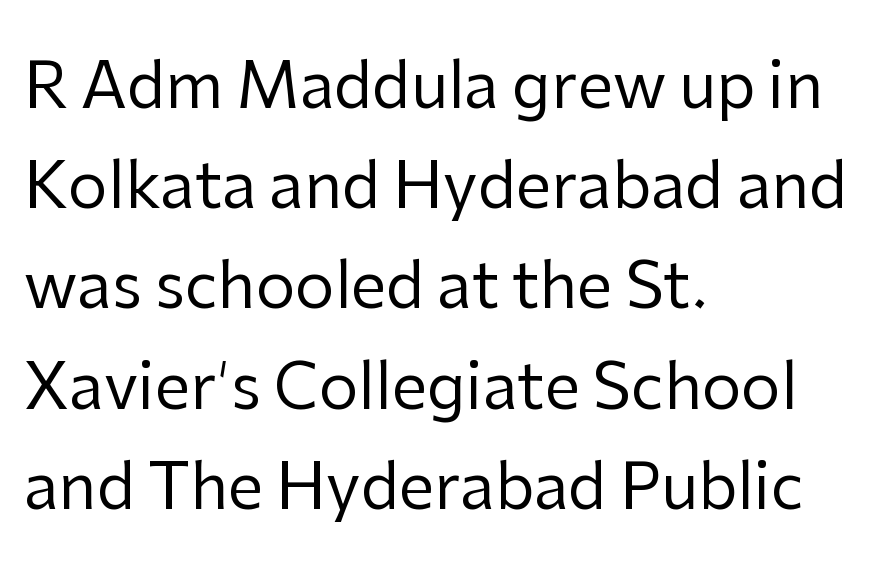
Q: Is the text bold? A: No.
Q: Is the text italic (slanted)? A: No, it is upright.
Q: Is the typeface a serif or a sans-serif typeface? A: Sans-serif.
Q: Is the text underlined? A: No.
Q: How is the paragraph aligned? A: Left-aligned.
Q: Is the spacing between letters normal or unusually wide? A: Normal.
Q: Is the spacing between lines tight, normal or loose? A: Normal.
Q: Width (condensed, normal, or wide)? A: Normal.
Q: Stroke contrast? A: Low.
Q: x-height? A: Medium.
Q: Monospaced? A: No.
